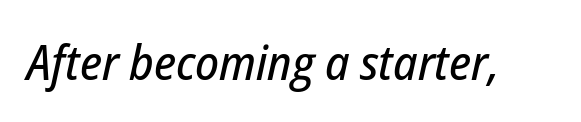
{"italic": "yes", "lean": "right", "slant_degrees": 12, "width": "condensed", "stroke_contrast": "low", "x_height": "medium", "monospaced": "no", "underline": "no", "letter_spacing": "normal", "letter_spacing_em": 0.0, "glyph_px": 49}
